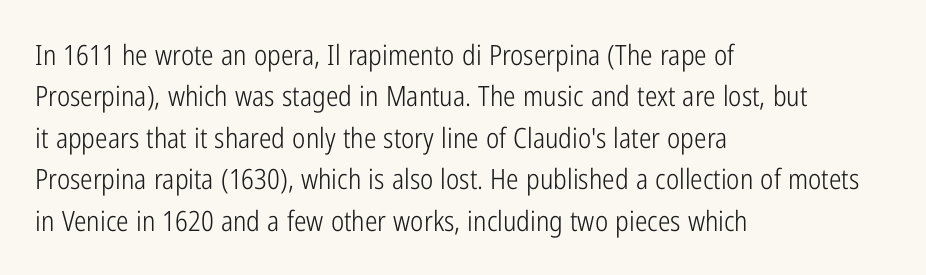
Q: Is the text bold? A: No.
Q: Is the text italic (slanted)? A: No, it is upright.
Q: Is the typeface a serif or a sans-serif typeface? A: Sans-serif.
Q: Is the text underlined? A: No.
Q: How is the paragraph aligned? A: Left-aligned.
Q: Is the spacing between letters normal or unusually wide? A: Normal.
Q: Is the spacing between lines tight, normal or loose? A: Normal.
Q: Width (condensed, normal, or wide)? A: Condensed.
Q: Stroke contrast? A: Low.
Q: x-height? A: Medium.
Q: Monospaced? A: No.
